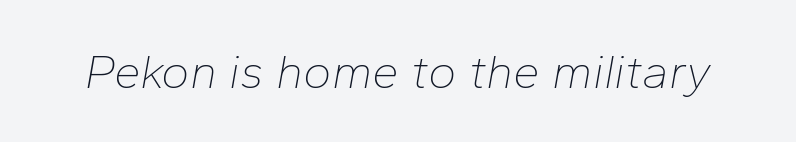
Q: Is the text bold? A: No.
Q: Is the text italic (slanted)? A: Yes, it leans right by about 10 degrees.
Q: Is the text underlined? A: No.
Q: Is the spacing between letters normal or unusually wide? A: Normal.
Q: Width (condensed, normal, or wide)? A: Normal.
Q: Stroke contrast? A: Low.
Q: x-height? A: Medium.
Q: Monospaced? A: No.
